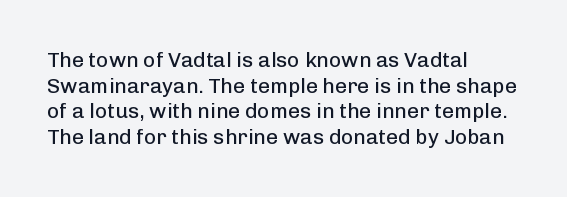
Does extra space separate the letters? No, they use regular spacing. The passage is arranged the way most books set body copy — flush left. The area under the type is left untouched. The face looks like a standard text weight, possibly lighter. Notice how the stems are strictly vertical — no italics here.
